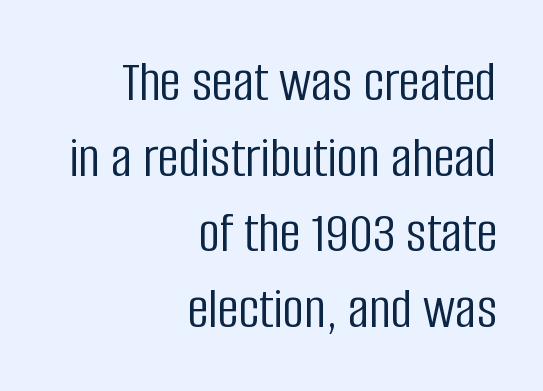
The image shows 59 px light, condensed sans-serif type, upright; set right-aligned, normal line spacing (1.28x), normal letter spacing, not underlined; low stroke contrast and a large x-height.
